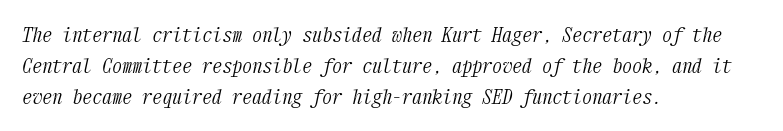
{"italic": "yes", "lean": "right", "slant_degrees": 12, "bold": "no", "underline": "no", "align": "left", "line_spacing": "normal", "line_spacing_ratio": 1.54, "letter_spacing": "normal", "letter_spacing_em": 0.0, "glyph_px": 20}
